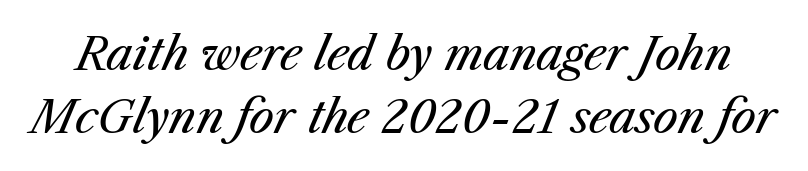
The image shows 45 px regular-weight type, italic (leaning right); set normal line spacing (1.4x), normal letter spacing, not underlined; medium stroke contrast and a medium x-height.
